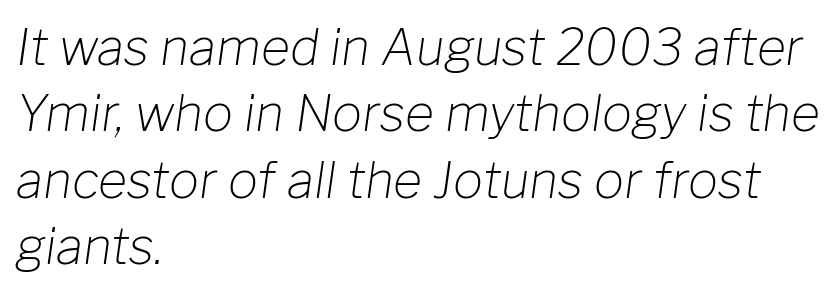
Q: Is the text bold? A: No.
Q: Is the text italic (slanted)? A: Yes, it leans right by about 8 degrees.
Q: Is the text underlined? A: No.
Q: How is the paragraph aligned? A: Left-aligned.
Q: Is the spacing between letters normal or unusually wide? A: Normal.
Q: Is the spacing between lines tight, normal or loose? A: Normal.
Q: Width (condensed, normal, or wide)? A: Normal.
Q: Stroke contrast? A: Low.
Q: x-height? A: Medium.
Q: Monospaced? A: No.
